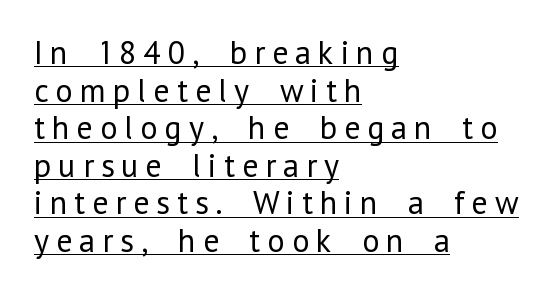
You can tell from the bare stems that sans-serif type was used. The characters are drawn with everyday or finer stroke widths. Each line starts at the same left margin while the right side varies. Like a heading marked for emphasis, these lines bear an underscore.
